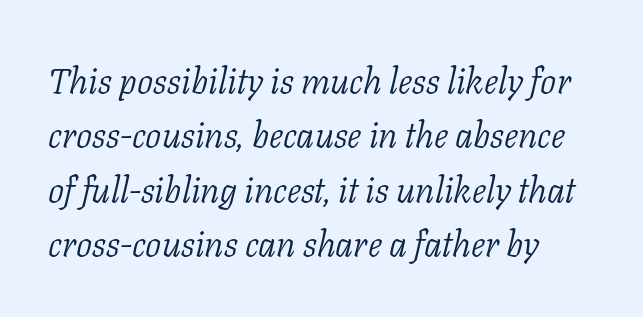
Q: Is the text bold? A: No.
Q: Is the text italic (slanted)? A: Yes, it leans right by about 11 degrees.
Q: Is the typeface a serif or a sans-serif typeface? A: Serif.
Q: Is the text underlined? A: No.
Q: How is the paragraph aligned? A: Left-aligned.
Q: Is the spacing between letters normal or unusually wide? A: Normal.
Q: Is the spacing between lines tight, normal or loose? A: Normal.
Q: Width (condensed, normal, or wide)? A: Normal.
Q: Stroke contrast? A: Low.
Q: x-height? A: Medium.
Q: Monospaced? A: No.
